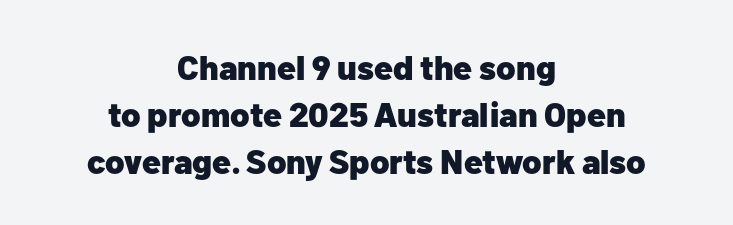
Q: Is the text bold? A: Yes.
Q: Is the text italic (slanted)? A: No, it is upright.
Q: Is the typeface a serif or a sans-serif typeface? A: Sans-serif.
Q: Is the text underlined? A: No.
Q: How is the paragraph aligned? A: Centered.
Q: Is the spacing between letters normal or unusually wide? A: Normal.
Q: Is the spacing between lines tight, normal or loose? A: Normal.
Q: Width (condensed, normal, or wide)? A: Normal.
Q: Stroke contrast? A: Low.
Q: x-height? A: Medium.
Q: Monospaced? A: No.
